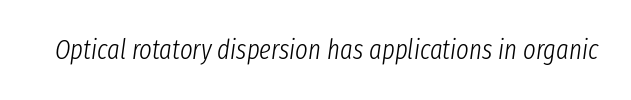
The image shows 27 px text type, italic (leaning right); set normal letter spacing, not underlined.
